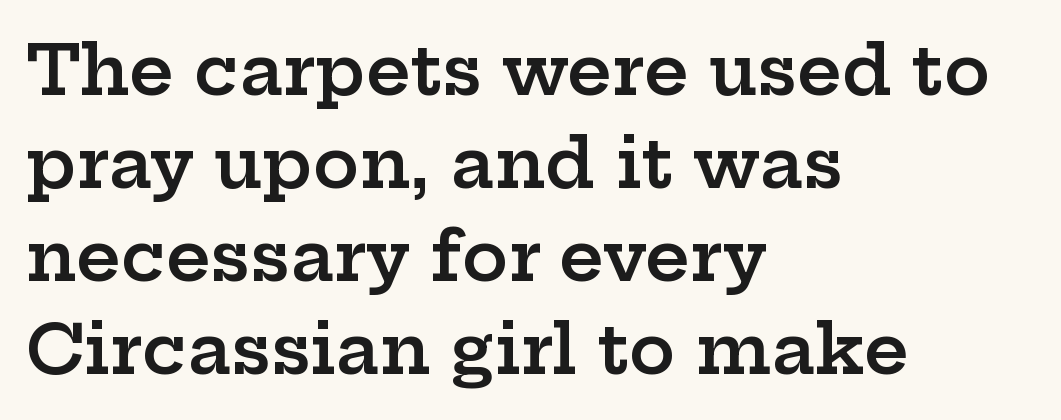
Q: Is the text bold? A: Semi-bold.
Q: Is the text italic (slanted)? A: No, it is upright.
Q: Is the typeface a serif or a sans-serif typeface? A: Serif.
Q: Is the text underlined? A: No.
Q: How is the paragraph aligned? A: Left-aligned.
Q: Is the spacing between letters normal or unusually wide? A: Normal.
Q: Is the spacing between lines tight, normal or loose? A: Normal.
Q: Width (condensed, normal, or wide)? A: Wide.
Q: Stroke contrast? A: Low.
Q: x-height? A: Medium.
Q: Monospaced? A: No.
